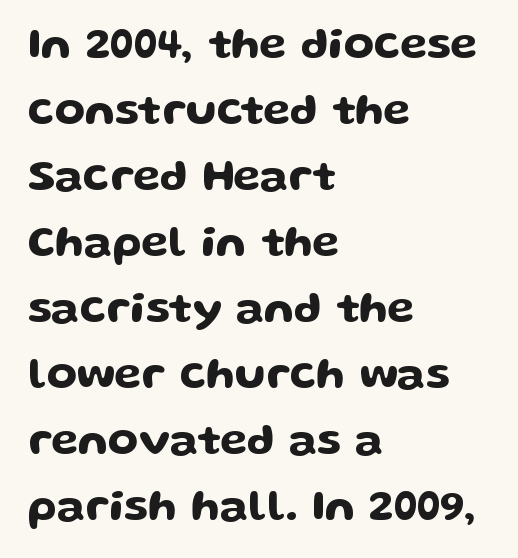
The image shows 44 px wide sans-serif type, upright; set left-aligned, normal line spacing (1.5x), normal letter spacing, not underlined; low stroke contrast and a medium x-height.
